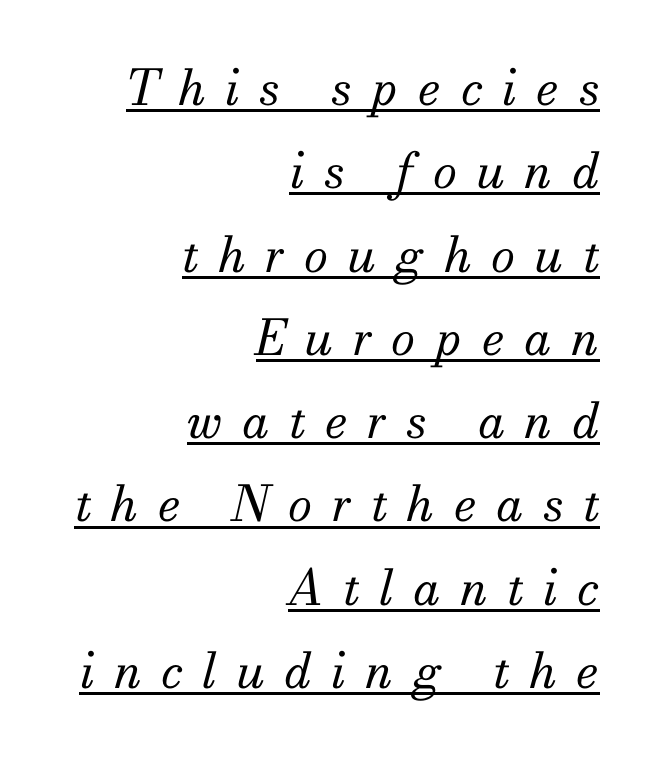
{"serif": "yes", "italic": "yes", "lean": "right", "slant_degrees": 13, "bold": "no", "weight": "regular", "width": "normal", "stroke_contrast": "medium", "x_height": "small", "monospaced": "no", "underline": "yes", "align": "right", "line_spacing": "normal", "line_spacing_ratio": 1.7, "letter_spacing": "wide", "letter_spacing_em": 0.4, "glyph_px": 49}
